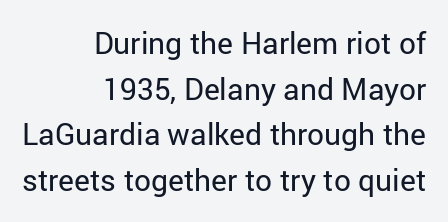
The image shows 30 px regular-weight sans-serif type, upright; set right-aligned, normal line spacing (1.52x), normal letter spacing, not underlined; low stroke contrast and a medium x-height.
